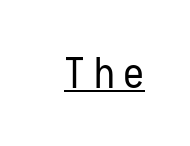
{"serif": "no", "italic": "no", "bold": "no", "weight": "regular", "width": "condensed", "stroke_contrast": "low", "x_height": "medium", "monospaced": "yes", "underline": "yes", "letter_spacing": "wide", "letter_spacing_em": 0.2, "glyph_px": 42}
